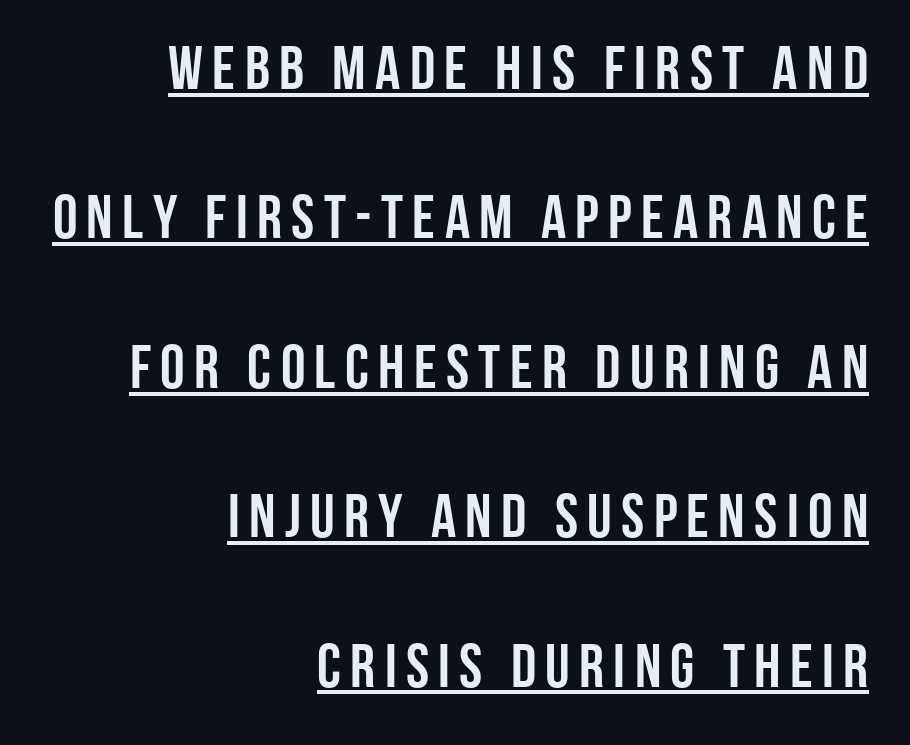
Proportional: the letters do not fall into vertical columns. This block would shrink considerably if given ordinary leading; it's expanded now. Nope, no serifs anywhere on these letters. When letters stand straight like this, we call the style roman or upright.
